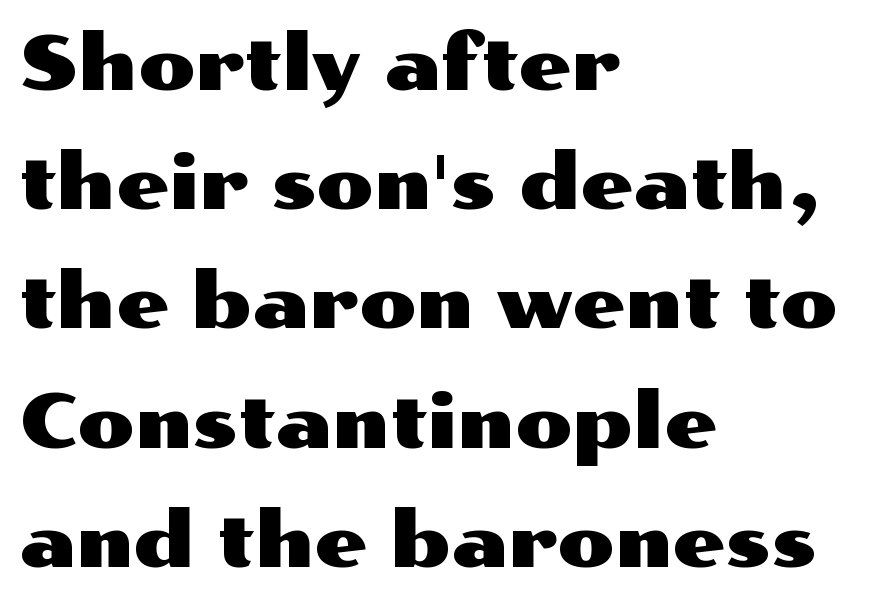
Q: Is the text italic (slanted)? A: No, it is upright.
Q: Is the typeface a serif or a sans-serif typeface? A: Sans-serif.
Q: Is the text underlined? A: No.
Q: How is the paragraph aligned? A: Left-aligned.
Q: Is the spacing between letters normal or unusually wide? A: Normal.
Q: Is the spacing between lines tight, normal or loose? A: Normal.
Q: Width (condensed, normal, or wide)? A: Wide.
Q: Stroke contrast? A: Medium.
Q: x-height? A: Medium.
Q: Monospaced? A: No.
